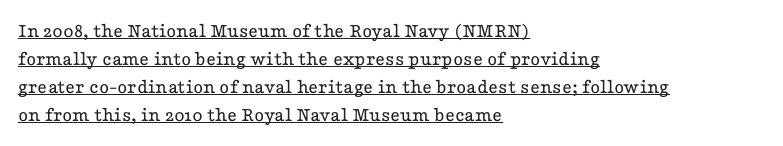
{"italic": "no", "bold": "no", "underline": "yes", "align": "left", "line_spacing": "normal", "line_spacing_ratio": 1.33, "letter_spacing": "normal", "letter_spacing_em": 0.0, "glyph_px": 21}
